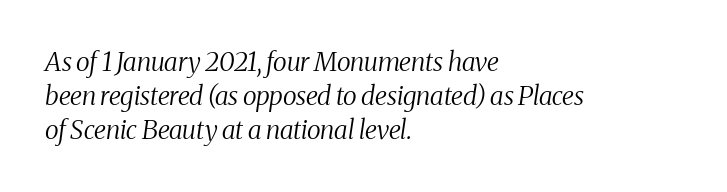
The image shows 26 px text type, italic (leaning right); set left-aligned, normal line spacing (1.3x), normal letter spacing, not underlined.
